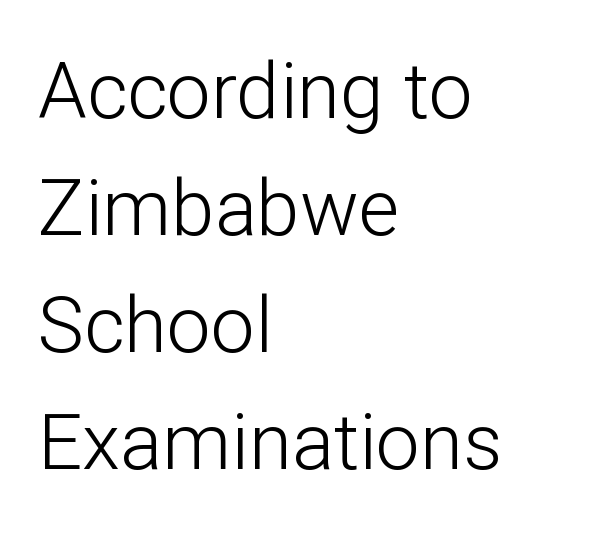
{"serif": "no", "italic": "no", "bold": "no", "weight": "light", "width": "normal", "stroke_contrast": "low", "x_height": "medium", "monospaced": "no", "underline": "no", "align": "left", "line_spacing": "normal", "line_spacing_ratio": 1.5, "letter_spacing": "normal", "letter_spacing_em": 0.0, "glyph_px": 78}
